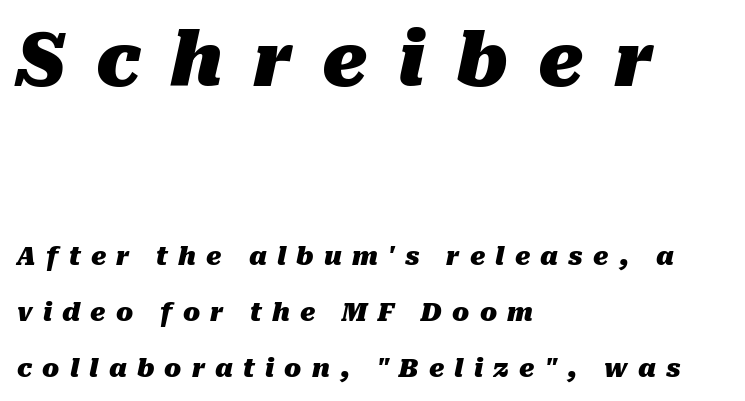
The image shows 74 px heavy type, italic (leaning right); set left-aligned, loose line spacing (2.23x), unusually wide letter spacing (+0.41 em), not underlined; the first (top) block is 2.96x larger; medium stroke contrast and a medium x-height.
